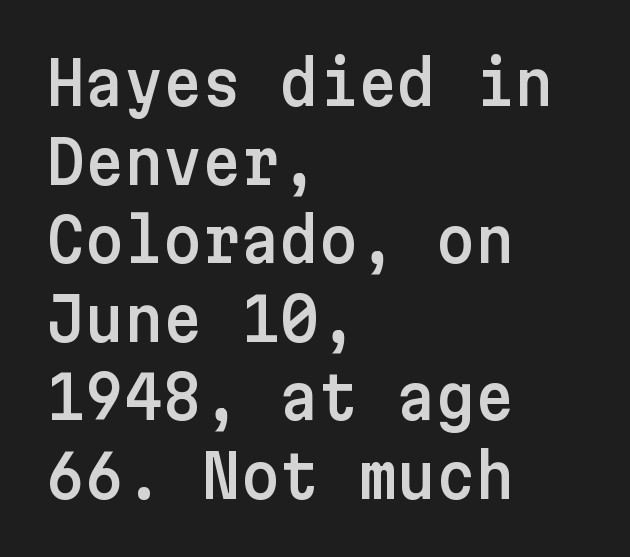
A classic flush-left, rag-right setting is used for this passage. Has an underline been added? It has not. Each new line begins a customary step beneath the previous one. This is the regular roman posture of the typeface.
